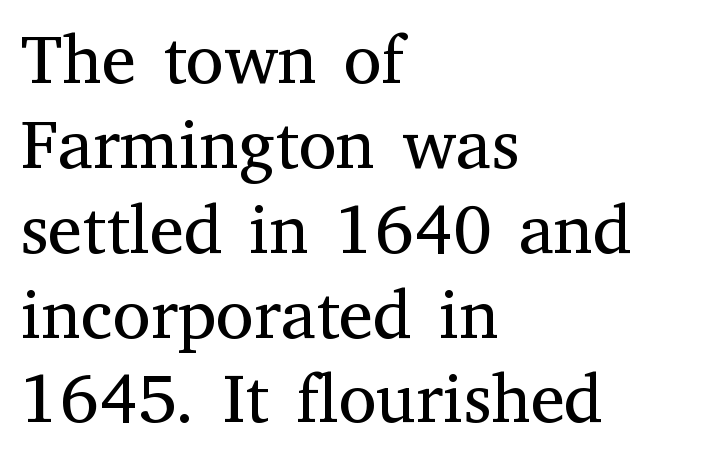
{"serif": "yes", "italic": "no", "bold": "no", "weight": "regular", "width": "normal", "stroke_contrast": "medium", "x_height": "medium", "monospaced": "no", "underline": "no", "align": "left", "line_spacing_ratio": 1.23, "letter_spacing": "normal", "letter_spacing_em": 0.0, "glyph_px": 69}
